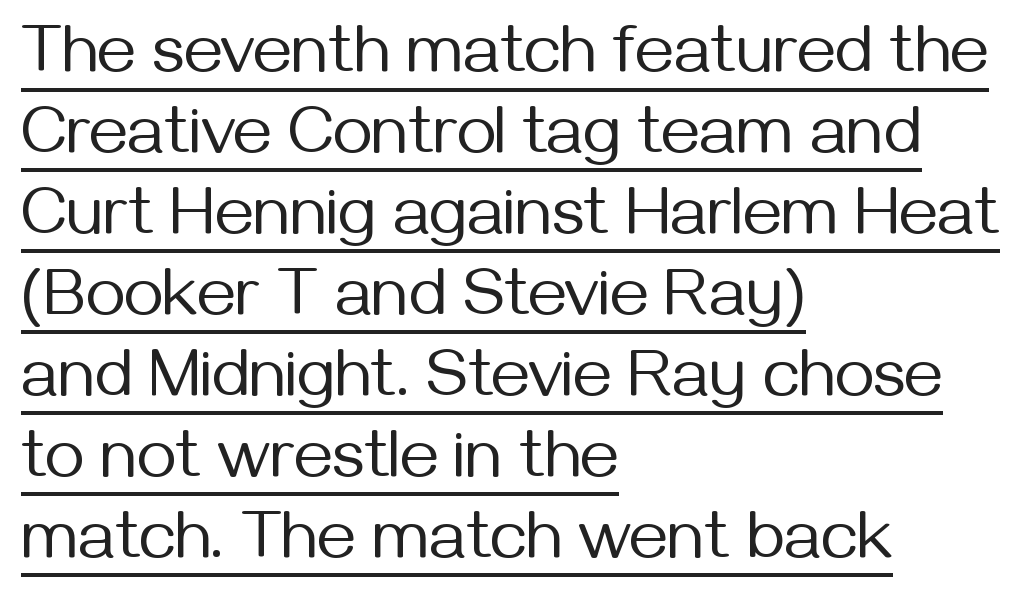
{"serif": "no", "italic": "no", "bold": "no", "weight": "regular", "width": "normal", "stroke_contrast": "medium", "x_height": "medium", "monospaced": "no", "underline": "yes", "align": "left", "line_spacing_ratio": 1.19, "letter_spacing": "normal", "letter_spacing_em": 0.0, "glyph_px": 68}
